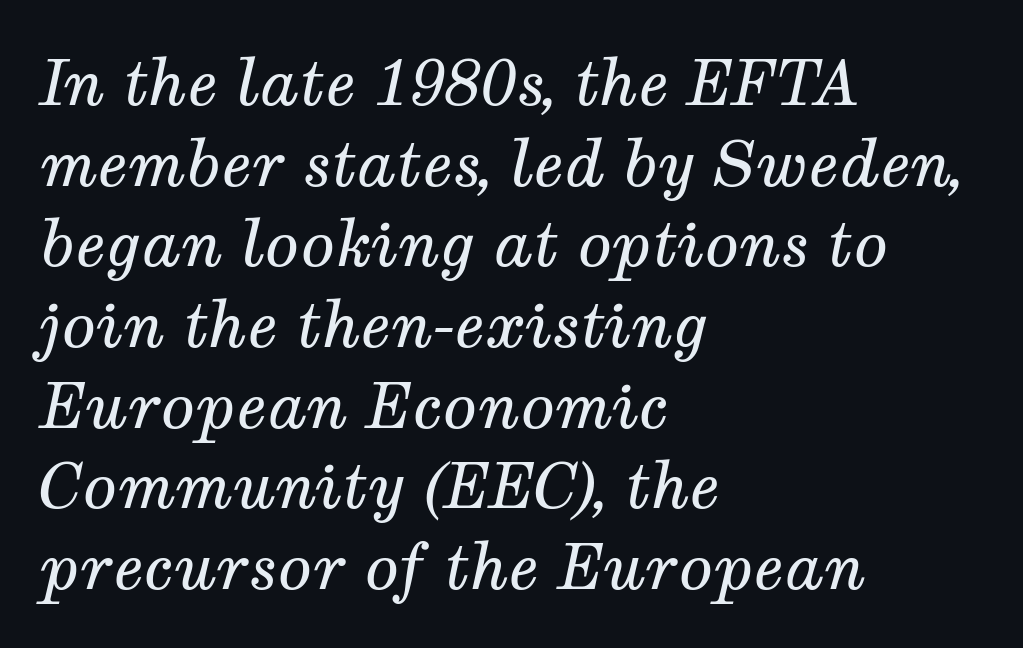
The image shows 63 px regular-weight serif type, italic (leaning right); set left-aligned, normal line spacing (1.28x), normal letter spacing, not underlined; medium stroke contrast and a medium x-height.
